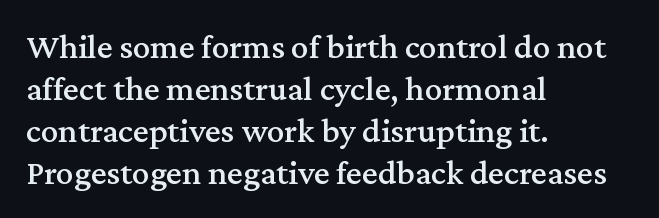
Q: Is the text italic (slanted)? A: No, it is upright.
Q: Is the typeface a serif or a sans-serif typeface? A: Serif.
Q: Is the text underlined? A: No.
Q: How is the paragraph aligned? A: Left-aligned.
Q: Is the spacing between letters normal or unusually wide? A: Normal.
Q: Width (condensed, normal, or wide)? A: Normal.
Q: Stroke contrast? A: Medium.
Q: x-height? A: Medium.
Q: Monospaced? A: No.
